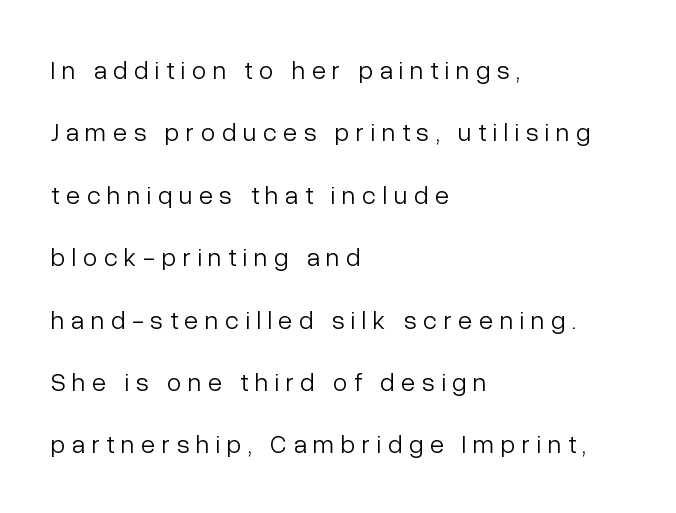
{"italic": "no", "bold": "no", "underline": "no", "align": "left", "line_spacing": "loose", "line_spacing_ratio": 2.4, "letter_spacing": "wide", "letter_spacing_em": 0.25, "glyph_px": 26}
